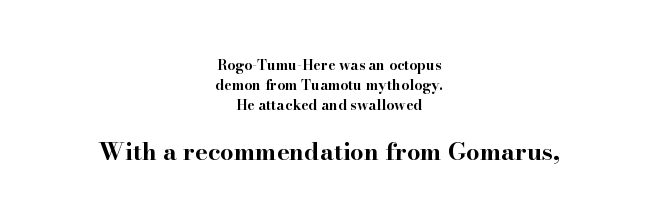
{"italic": "no", "bold": "yes", "underline": "no", "align": "center", "line_spacing": "normal", "line_spacing_ratio": 1.42, "letter_spacing": "normal", "letter_spacing_em": 0.0, "larger_block": "second", "size_ratio": 1.71, "glyph_px": 24}
